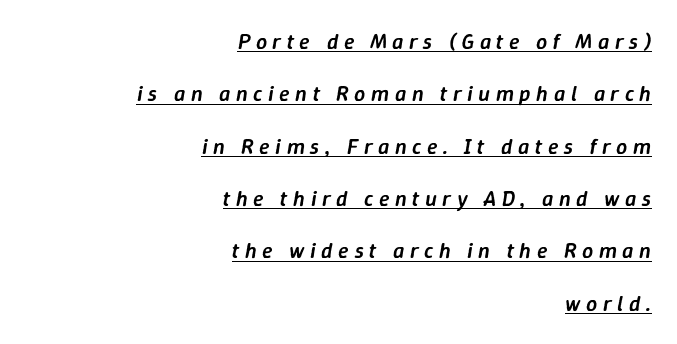
The image shows 22 px text type, italic (leaning right); set right-aligned, loose line spacing (2.38x), unusually wide letter spacing (+0.25 em), underlined.
